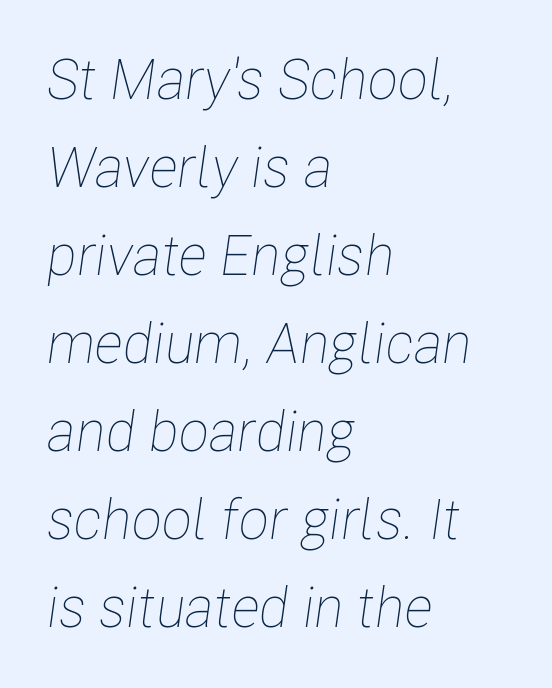
Q: Is the text bold? A: No.
Q: Is the text italic (slanted)? A: Yes, it leans right by about 8 degrees.
Q: Is the text underlined? A: No.
Q: How is the paragraph aligned? A: Left-aligned.
Q: Is the spacing between letters normal or unusually wide? A: Normal.
Q: Is the spacing between lines tight, normal or loose? A: Normal.
Q: Width (condensed, normal, or wide)? A: Condensed.
Q: Stroke contrast? A: Low.
Q: x-height? A: Medium.
Q: Monospaced? A: No.
